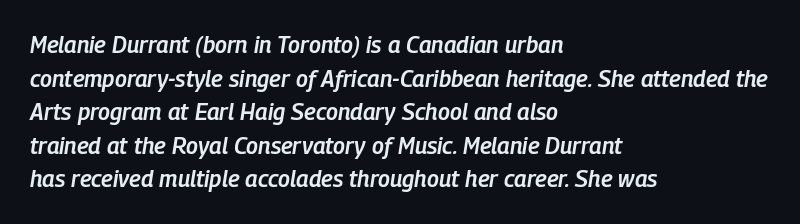
Q: Is the text bold? A: Semi-bold.
Q: Is the text italic (slanted)? A: Yes, it leans right by about 9 degrees.
Q: Is the text underlined? A: No.
Q: How is the paragraph aligned? A: Left-aligned.
Q: Is the spacing between letters normal or unusually wide? A: Normal.
Q: Is the spacing between lines tight, normal or loose? A: Normal.
